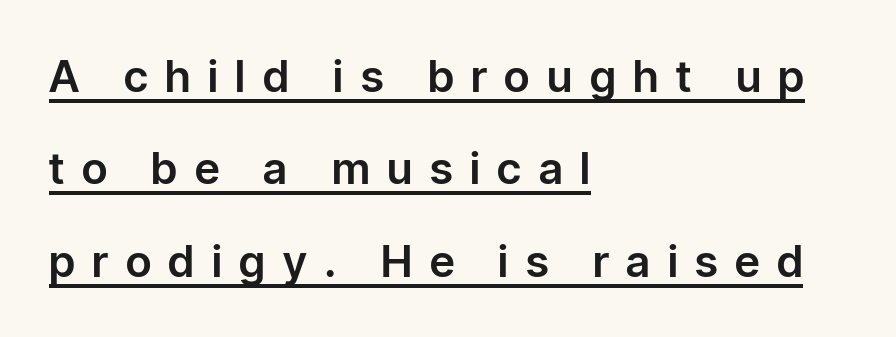
Q: Is the text italic (slanted)? A: No, it is upright.
Q: Is the typeface a serif or a sans-serif typeface? A: Sans-serif.
Q: Is the text underlined? A: Yes.
Q: How is the paragraph aligned? A: Left-aligned.
Q: Is the spacing between letters normal or unusually wide? A: Unusually wide.
Q: Is the spacing between lines tight, normal or loose? A: Loose.
Q: Width (condensed, normal, or wide)? A: Normal.
Q: Stroke contrast? A: Low.
Q: x-height? A: Medium.
Q: Monospaced? A: No.
